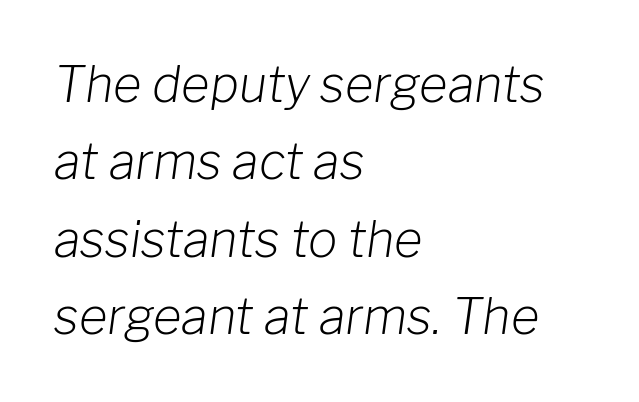
{"italic": "yes", "lean": "right", "slant_degrees": 8, "bold": "no", "weight": "light", "width": "normal", "stroke_contrast": "low", "x_height": "medium", "monospaced": "no", "underline": "no", "align": "left", "line_spacing": "normal", "line_spacing_ratio": 1.58, "letter_spacing": "normal", "letter_spacing_em": 0.0, "glyph_px": 49}
